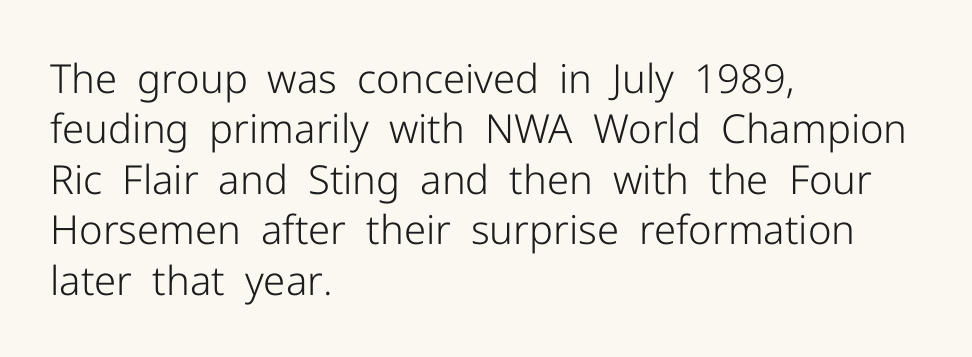
Q: Is the text bold? A: No.
Q: Is the text italic (slanted)? A: No, it is upright.
Q: Is the typeface a serif or a sans-serif typeface? A: Sans-serif.
Q: Is the text underlined? A: No.
Q: How is the paragraph aligned? A: Left-aligned.
Q: Is the spacing between letters normal or unusually wide? A: Normal.
Q: Is the spacing between lines tight, normal or loose? A: Normal.
Q: Width (condensed, normal, or wide)? A: Normal.
Q: Stroke contrast? A: Low.
Q: x-height? A: Medium.
Q: Monospaced? A: No.
